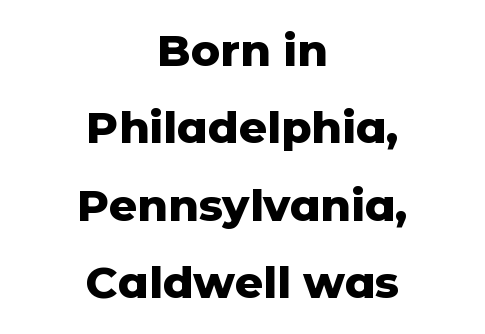
{"serif": "no", "italic": "no", "bold": "yes", "weight": "heavy", "width": "normal", "stroke_contrast": "low", "x_height": "medium", "monospaced": "no", "underline": "no", "align": "center", "line_spacing_ratio": 1.76, "letter_spacing": "normal", "letter_spacing_em": 0.0, "glyph_px": 44}
